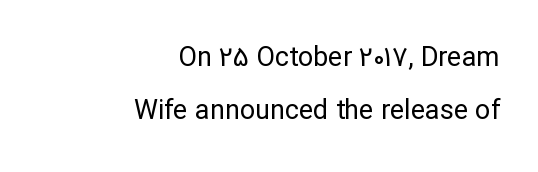
The image shows 27 px text type, upright; set right-aligned, loose line spacing (1.95x), normal letter spacing, not underlined.
